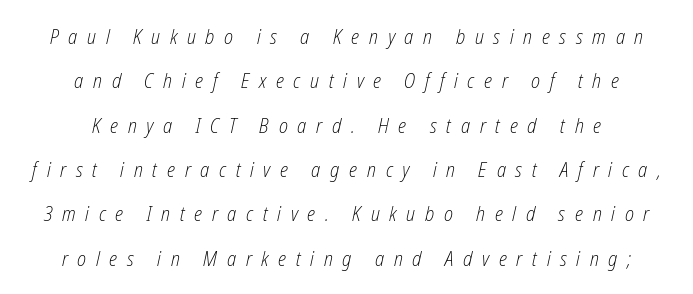
{"italic": "yes", "lean": "right", "slant_degrees": 12, "bold": "no", "underline": "no", "align": "center", "line_spacing": "loose", "line_spacing_ratio": 2.11, "letter_spacing": "wide", "letter_spacing_em": 0.46, "glyph_px": 21}
